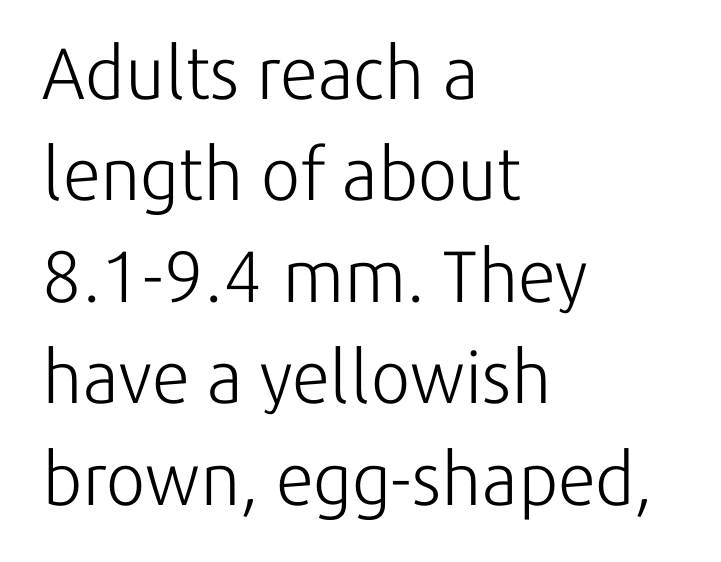
{"serif": "no", "italic": "no", "bold": "no", "weight": "light", "width": "normal", "stroke_contrast": "low", "x_height": "medium", "monospaced": "no", "underline": "no", "align": "left", "line_spacing": "normal", "line_spacing_ratio": 1.39, "letter_spacing": "normal", "letter_spacing_em": 0.0, "glyph_px": 73}
